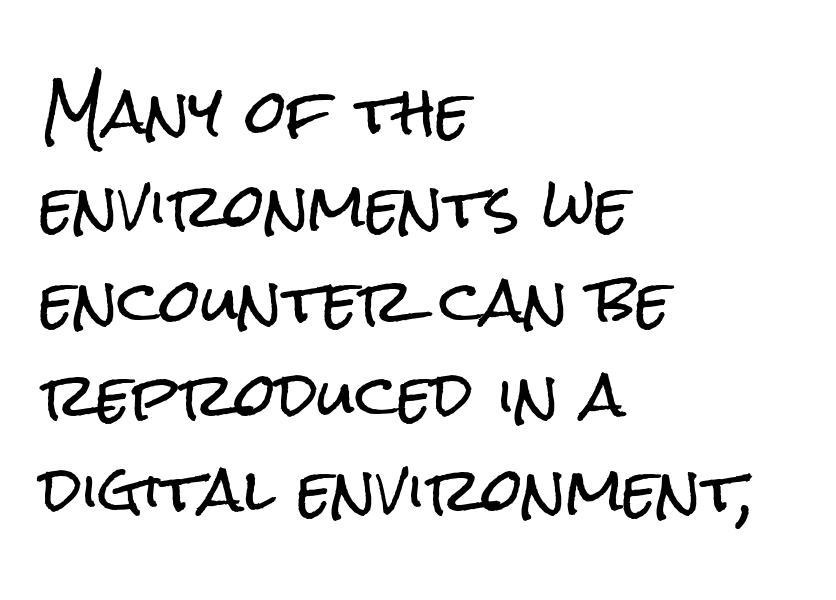
The image shows 59 px condensed sans-serif type, upright; set left-aligned, normal line spacing (1.6x), normal letter spacing, not underlined; low stroke contrast and a medium x-height.
